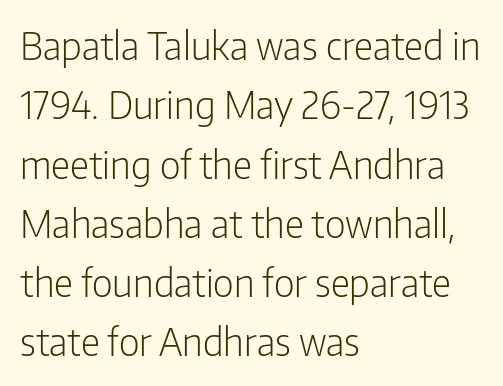
Nothing unusual about the tracking: characters are spaced as the font intends. Do the characters align in a grid? No, the font is proportional. The axis of the letterforms is exactly vertical. Leftover space on each line is placed entirely after the last word.
